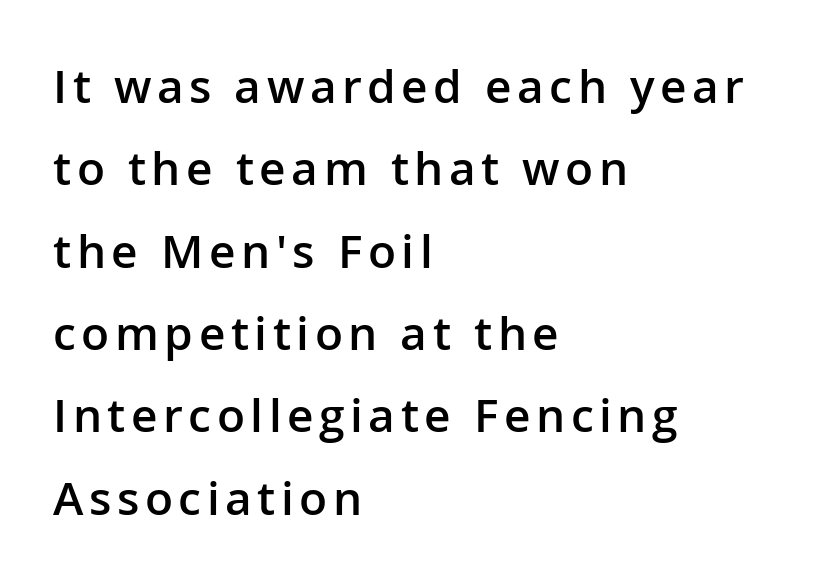
The image shows 46 px semibold sans-serif type, upright; set left-aligned, line spacing 1.79x, not underlined; low stroke contrast and a medium x-height.
